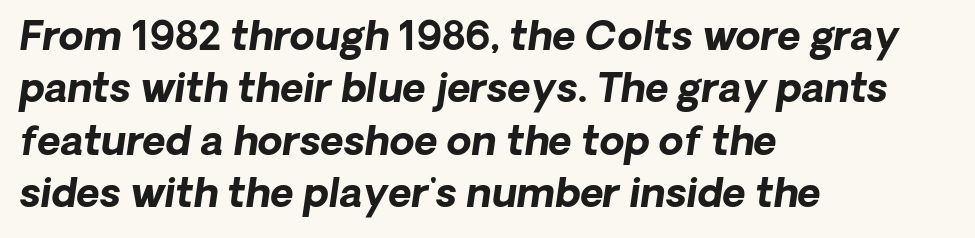
Q: Is the text bold? A: Yes.
Q: Is the text italic (slanted)? A: Yes, it leans right by about 8 degrees.
Q: Is the text underlined? A: No.
Q: How is the paragraph aligned? A: Left-aligned.
Q: Is the spacing between letters normal or unusually wide? A: Normal.
Q: Is the spacing between lines tight, normal or loose? A: Normal.
Q: Width (condensed, normal, or wide)? A: Normal.
Q: Stroke contrast? A: Low.
Q: x-height? A: Medium.
Q: Monospaced? A: No.
